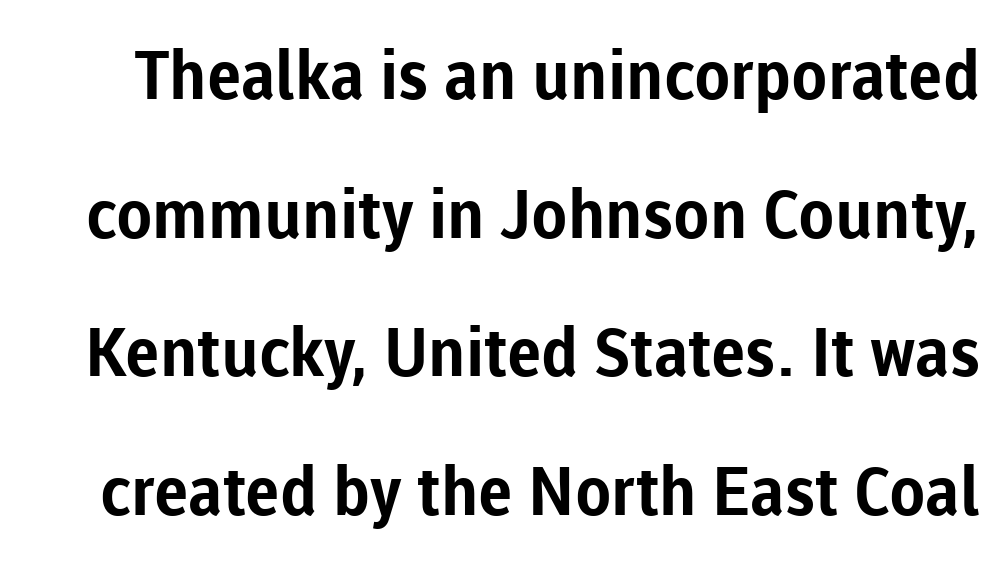
{"serif": "no", "italic": "no", "bold": "yes", "weight": "bold", "width": "normal", "stroke_contrast": "low", "x_height": "medium", "monospaced": "no", "underline": "no", "line_spacing": "loose", "line_spacing_ratio": 2.07, "letter_spacing": "normal", "letter_spacing_em": 0.0, "glyph_px": 67}
